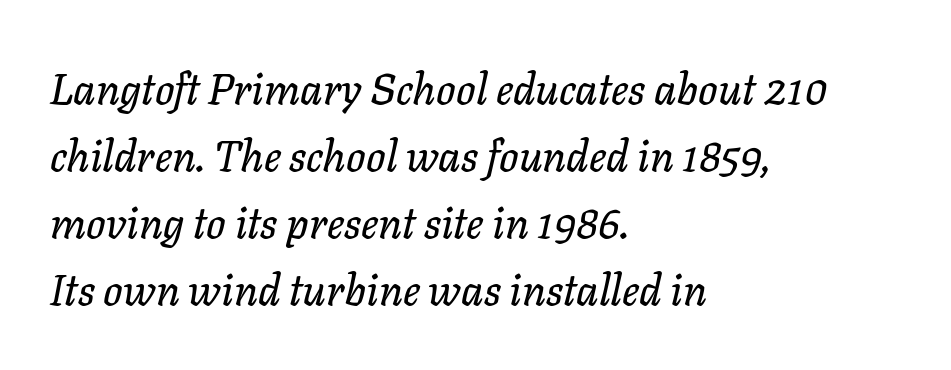
Q: Is the text italic (slanted)? A: Yes, it leans right by about 11 degrees.
Q: Is the text underlined? A: No.
Q: How is the paragraph aligned? A: Left-aligned.
Q: Is the spacing between letters normal or unusually wide? A: Normal.
Q: Is the spacing between lines tight, normal or loose? A: Normal.
Q: Width (condensed, normal, or wide)? A: Normal.
Q: Stroke contrast? A: Low.
Q: x-height? A: Medium.
Q: Monospaced? A: No.
